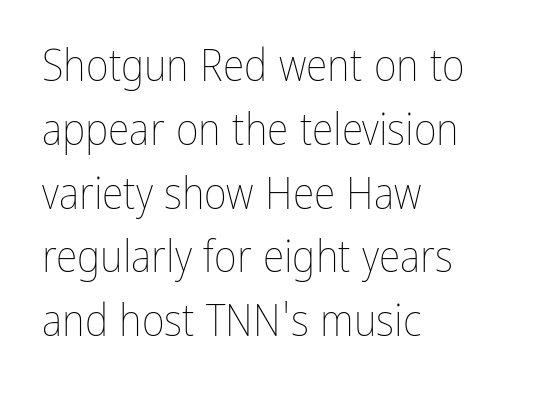
The image shows 44 px thin, condensed type, upright; set left-aligned, normal line spacing (1.45x), normal letter spacing, not underlined; low stroke contrast and a medium x-height.
